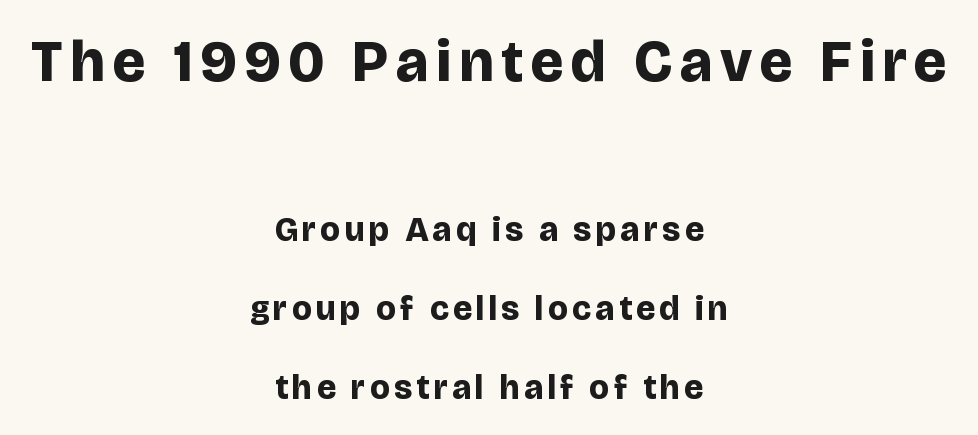
Q: Is the text bold? A: Yes.
Q: Is the text italic (slanted)? A: No, it is upright.
Q: Is the typeface a serif or a sans-serif typeface? A: Sans-serif.
Q: Is the text underlined? A: No.
Q: How is the paragraph aligned? A: Centered.
Q: Is the spacing between lines tight, normal or loose? A: Loose.
Q: Which block of text is set in a larger size, the first (top) or the second (bottom)? A: The first (top) one.
Q: Width (condensed, normal, or wide)? A: Normal.
Q: Stroke contrast? A: Low.
Q: x-height? A: Large.
Q: Monospaced? A: No.
